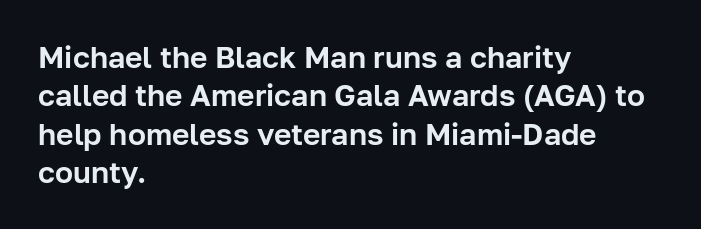
The image shows 30 px sans-serif type, upright; set left-aligned, normal line spacing (1.28x), normal letter spacing, not underlined; low stroke contrast and a medium x-height.
